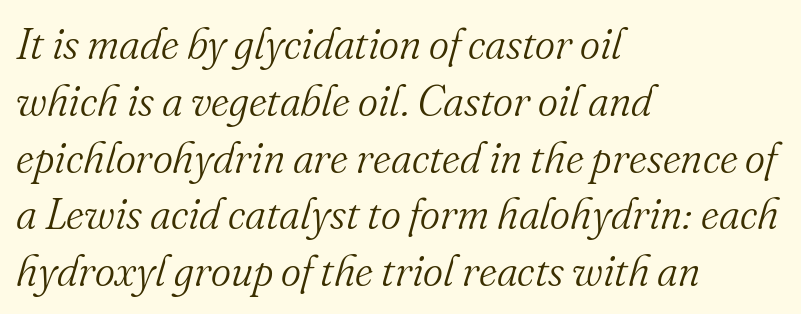
{"serif": "yes", "italic": "yes", "lean": "right", "slant_degrees": 16, "bold": "no", "weight": "light", "width": "normal", "stroke_contrast": "medium", "x_height": "small", "monospaced": "no", "underline": "no", "align": "left", "line_spacing": "normal", "line_spacing_ratio": 1.32, "letter_spacing": "normal", "letter_spacing_em": 0.0, "glyph_px": 43}
